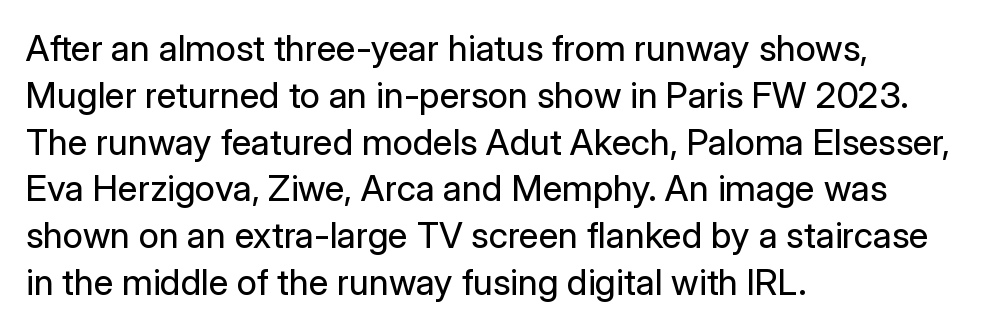
Character widths vary here, with narrow letters taking less room than wide ones. No extra ink here — the face is not bold. These lines are set flush left with a ragged right edge. Does extra space separate the letters? No, they use regular spacing. This is the regular roman posture of the typeface. Look at the bottom of the vertical strokes: they stop flat, with no serifs.
